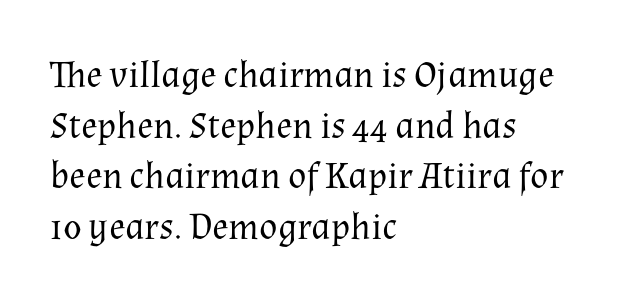
Q: Is the text bold? A: No.
Q: Is the text italic (slanted)? A: No, it is upright.
Q: Is the typeface a serif or a sans-serif typeface? A: Serif.
Q: Is the text underlined? A: No.
Q: How is the paragraph aligned? A: Left-aligned.
Q: Is the spacing between letters normal or unusually wide? A: Normal.
Q: Is the spacing between lines tight, normal or loose? A: Normal.
Q: Width (condensed, normal, or wide)? A: Normal.
Q: Stroke contrast? A: Medium.
Q: x-height? A: Medium.
Q: Monospaced? A: No.
